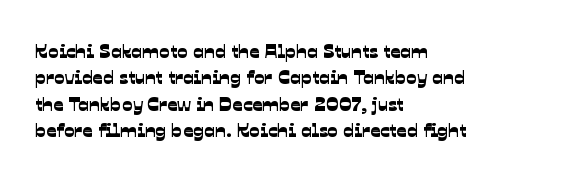
The image shows 20 px text type; set left-aligned, normal line spacing (1.32x), normal letter spacing, not underlined.
